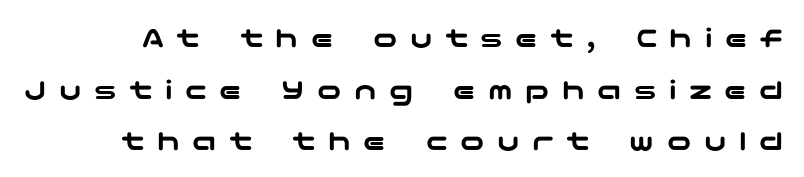
Q: Is the text italic (slanted)? A: No, it is upright.
Q: Is the typeface a serif or a sans-serif typeface? A: Sans-serif.
Q: Is the text underlined? A: No.
Q: Is the spacing between letters normal or unusually wide? A: Unusually wide.
Q: Width (condensed, normal, or wide)? A: Wide.
Q: Stroke contrast? A: Low.
Q: x-height? A: Medium.
